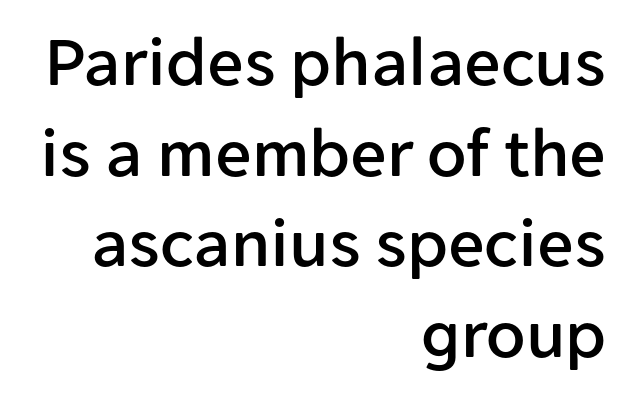
Q: Is the text italic (slanted)? A: No, it is upright.
Q: Is the typeface a serif or a sans-serif typeface? A: Sans-serif.
Q: Is the text underlined? A: No.
Q: How is the paragraph aligned? A: Right-aligned.
Q: Is the spacing between letters normal or unusually wide? A: Normal.
Q: Is the spacing between lines tight, normal or loose? A: Normal.
Q: Width (condensed, normal, or wide)? A: Normal.
Q: Stroke contrast? A: Low.
Q: x-height? A: Medium.
Q: Monospaced? A: No.
